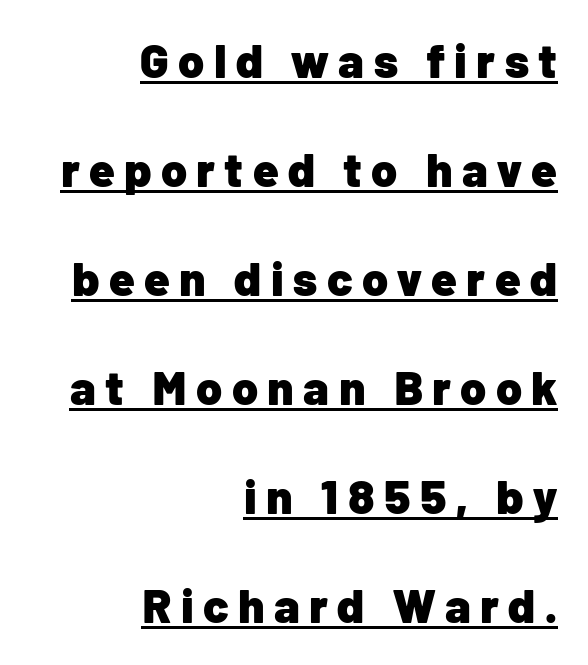
This block would shrink considerably if given ordinary leading; it's expanded now. I'd call this a sans setting — the letters go barefoot. Each letter keeps its own natural width here, so spacing adapts to shape. Does the weight exceed regular? Yes, all the way to bold. Students, note that the glyphs here are deliberately spaced far apart. The lettering holds an erect, upright posture throughout.
